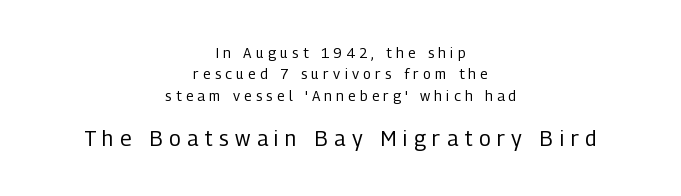
No chunkiness to these letters — they're not bold. The glyphs are unaccompanied by any horizontal stroke below them. The designer left line spacing at the default. Typesetter's note — lower block bumped up in size, upper block left smaller.
